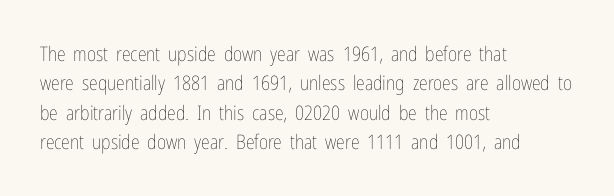
Look at the tracking — it's just the regular setting, nothing added. This sample keeps an unexceptional amount of space between lines. A typesetter would mark this as roman, not italic. Each row of text sits above clean, open space. Ink coverage per letter is moderate at most. This rendering uses left alignment, leaving the right contour irregular.
